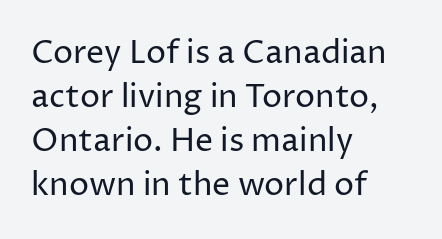
Honestly, there is no underline to notice here at all. The typeface chosen for these lines omits serifs. This sample is left-justified, so line endings fall wherever the words run out. This is the regular roman posture of the typeface.
